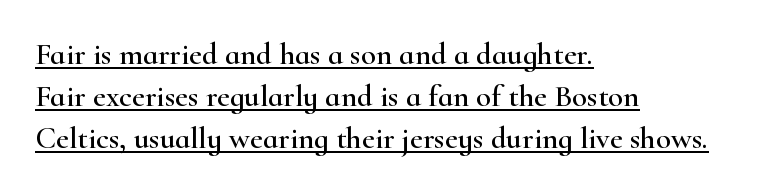
Q: Is the text italic (slanted)? A: No, it is upright.
Q: Is the typeface a serif or a sans-serif typeface? A: Serif.
Q: Is the text underlined? A: Yes.
Q: How is the paragraph aligned? A: Left-aligned.
Q: Is the spacing between letters normal or unusually wide? A: Normal.
Q: Is the spacing between lines tight, normal or loose? A: Normal.
Q: Width (condensed, normal, or wide)? A: Wide.
Q: Stroke contrast? A: High.
Q: x-height? A: Small.
Q: Monospaced? A: No.
